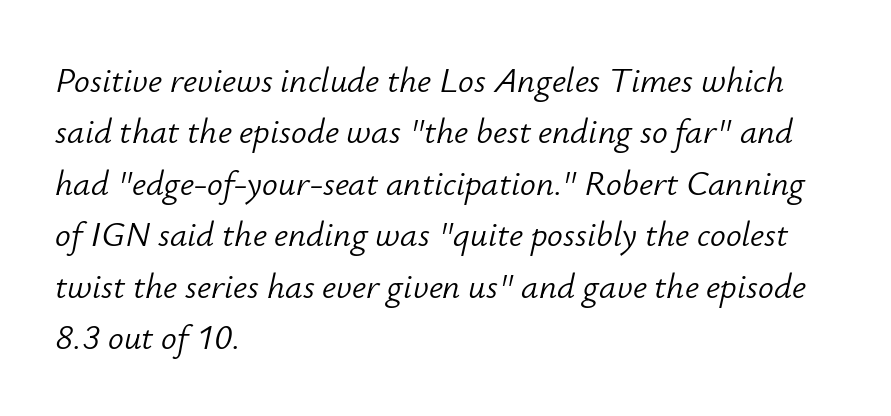
{"italic": "yes", "lean": "right", "slant_degrees": 12, "bold": "no", "weight": "light", "width": "normal", "stroke_contrast": "low", "x_height": "small", "monospaced": "no", "underline": "no", "align": "left", "line_spacing": "normal", "line_spacing_ratio": 1.47, "letter_spacing": "normal", "letter_spacing_em": 0.0, "glyph_px": 35}
